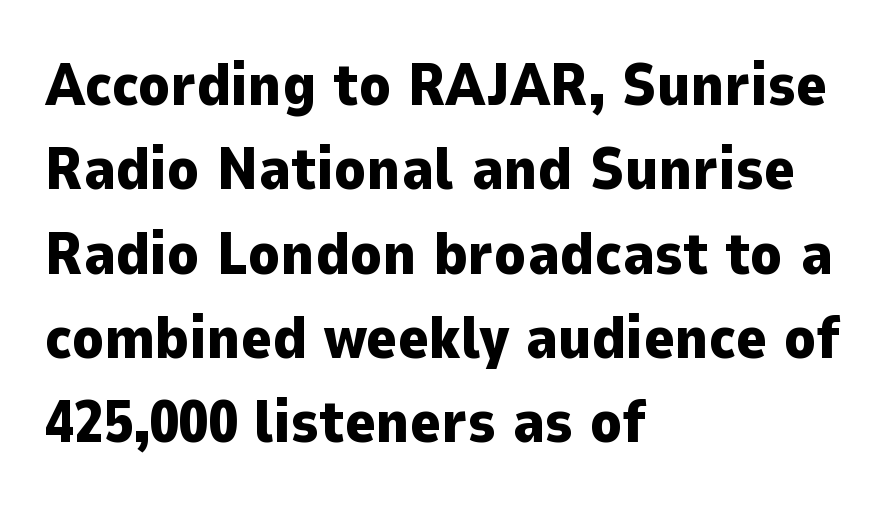
Q: Is the text bold? A: Yes.
Q: Is the text italic (slanted)? A: No, it is upright.
Q: Is the typeface a serif or a sans-serif typeface? A: Sans-serif.
Q: Is the text underlined? A: No.
Q: How is the paragraph aligned? A: Left-aligned.
Q: Is the spacing between letters normal or unusually wide? A: Normal.
Q: Is the spacing between lines tight, normal or loose? A: Normal.
Q: Width (condensed, normal, or wide)? A: Normal.
Q: Stroke contrast? A: Low.
Q: x-height? A: Medium.
Q: Monospaced? A: No.
